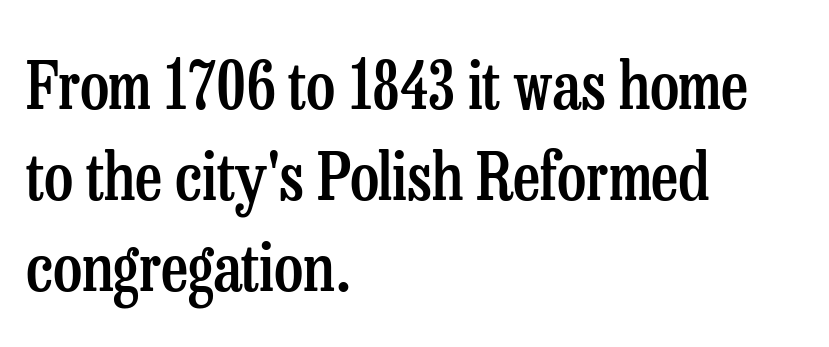
{"serif": "yes", "italic": "no", "bold": "semi", "weight": "semibold", "width": "condensed", "stroke_contrast": "low", "x_height": "medium", "monospaced": "no", "underline": "no", "align": "left", "line_spacing": "normal", "line_spacing_ratio": 1.38, "letter_spacing": "normal", "letter_spacing_em": 0.0, "glyph_px": 66}
